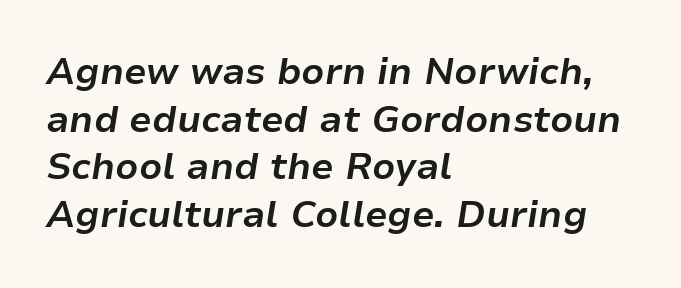
The image shows 37 px bold type, italic (leaning right); set left-aligned, normal line spacing (1.29x), normal letter spacing, not underlined; low stroke contrast and a medium x-height.
